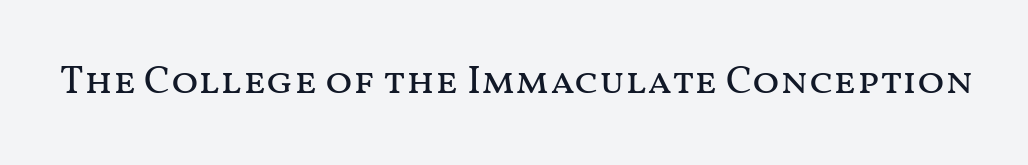
{"italic": "no", "bold": "no", "weight": "regular", "width": "wide", "stroke_contrast": "medium", "x_height": "medium", "monospaced": "no", "underline": "no", "letter_spacing": "normal", "letter_spacing_em": 0.0, "glyph_px": 40}
